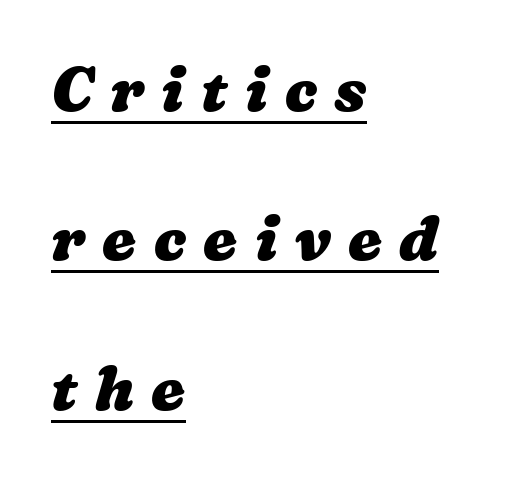
Q: Is the text bold? A: Yes.
Q: Is the text underlined? A: Yes.
Q: How is the paragraph aligned? A: Left-aligned.
Q: Is the spacing between letters normal or unusually wide? A: Unusually wide.
Q: Is the spacing between lines tight, normal or loose? A: Loose.
Q: Width (condensed, normal, or wide)? A: Wide.
Q: Stroke contrast? A: Medium.
Q: x-height? A: Medium.
Q: Monospaced? A: No.
